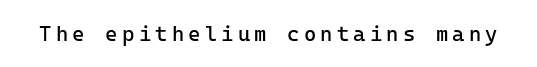
The image shows 21 px text type, upright; set unusually wide letter spacing (+0.2 em), not underlined.
